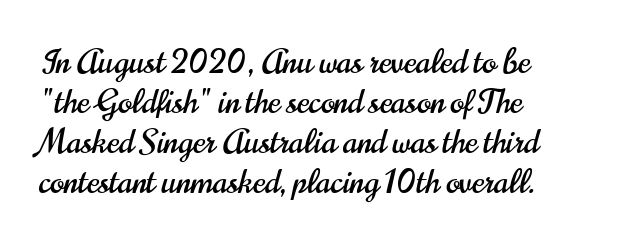
The image shows 33 px condensed sans-serif type; set left-aligned, line spacing 1.21x, normal letter spacing, not underlined; high stroke contrast and a small x-height.
